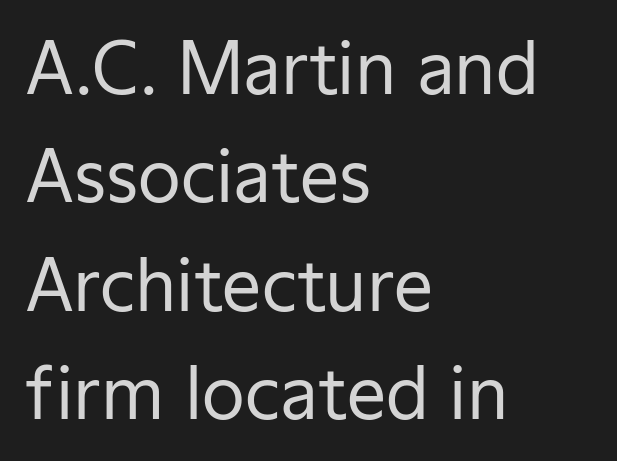
{"serif": "no", "italic": "no", "bold": "no", "weight": "regular", "width": "normal", "stroke_contrast": "low", "x_height": "medium", "monospaced": "no", "underline": "no", "align": "left", "line_spacing": "normal", "line_spacing_ratio": 1.55, "letter_spacing": "normal", "letter_spacing_em": 0.0, "glyph_px": 70}
